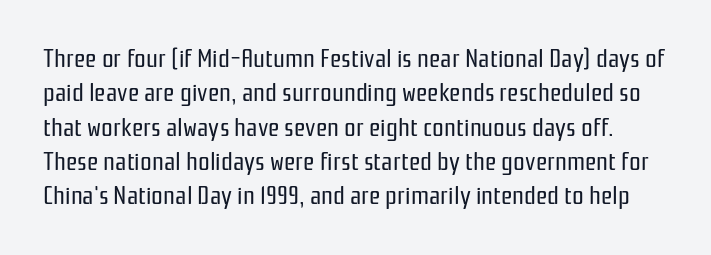
{"italic": "no", "bold": "no", "underline": "no", "line_spacing": "normal", "line_spacing_ratio": 1.32, "letter_spacing": "normal", "letter_spacing_em": 0.0, "glyph_px": 26}
